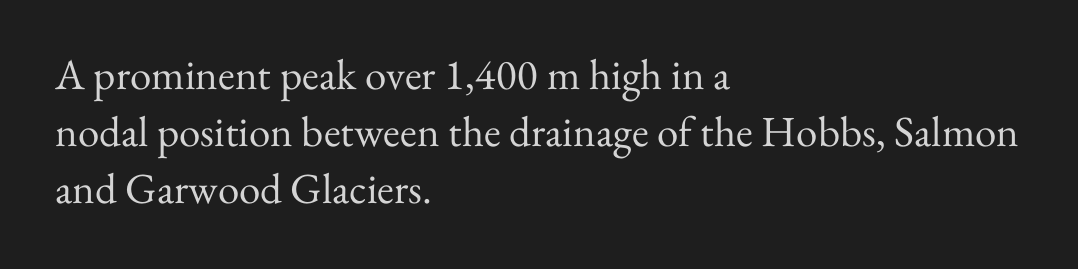
{"serif": "yes", "italic": "no", "bold": "no", "weight": "regular", "width": "normal", "stroke_contrast": "medium", "x_height": "small", "monospaced": "no", "underline": "no", "align": "left", "line_spacing": "normal", "line_spacing_ratio": 1.33, "letter_spacing": "normal", "letter_spacing_em": 0.0, "glyph_px": 43}
